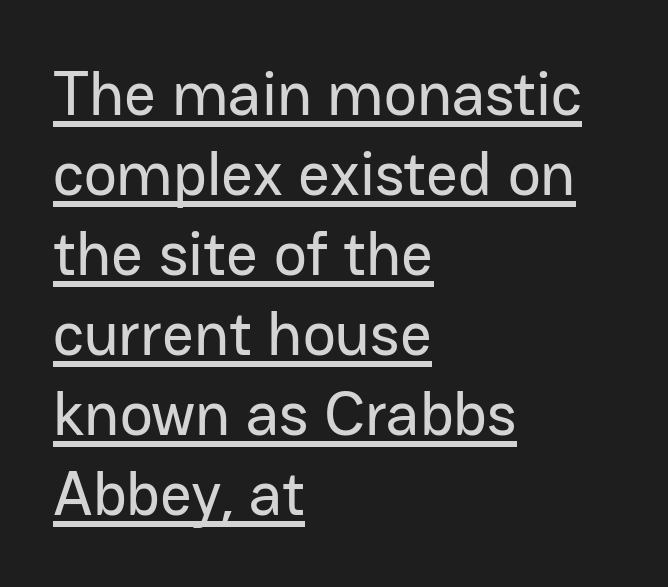
Q: Is the text italic (slanted)? A: No, it is upright.
Q: Is the typeface a serif or a sans-serif typeface? A: Sans-serif.
Q: Is the text underlined? A: Yes.
Q: How is the paragraph aligned? A: Left-aligned.
Q: Is the spacing between letters normal or unusually wide? A: Normal.
Q: Is the spacing between lines tight, normal or loose? A: Normal.
Q: Width (condensed, normal, or wide)? A: Normal.
Q: Stroke contrast? A: Low.
Q: x-height? A: Medium.
Q: Monospaced? A: No.
